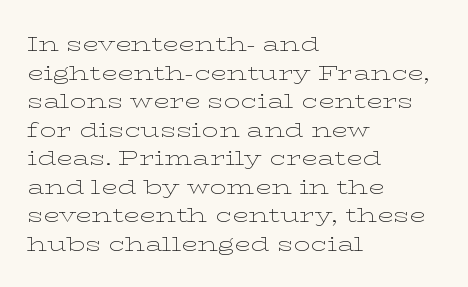
The image shows 21 px text type, upright; set left-aligned, normal line spacing (1.36x), normal letter spacing, not underlined.
